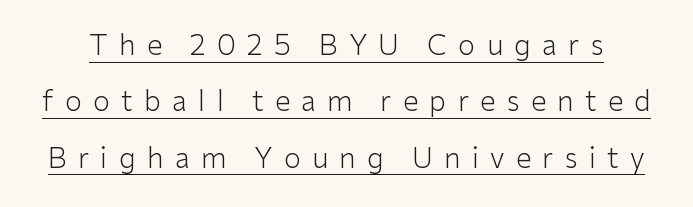
{"serif": "no", "italic": "no", "bold": "no", "weight": "light", "width": "normal", "stroke_contrast": "low", "x_height": "medium", "monospaced": "no", "underline": "yes", "line_spacing": "loose", "line_spacing_ratio": 2.01, "letter_spacing": "wide", "letter_spacing_em": 0.4, "glyph_px": 28}
